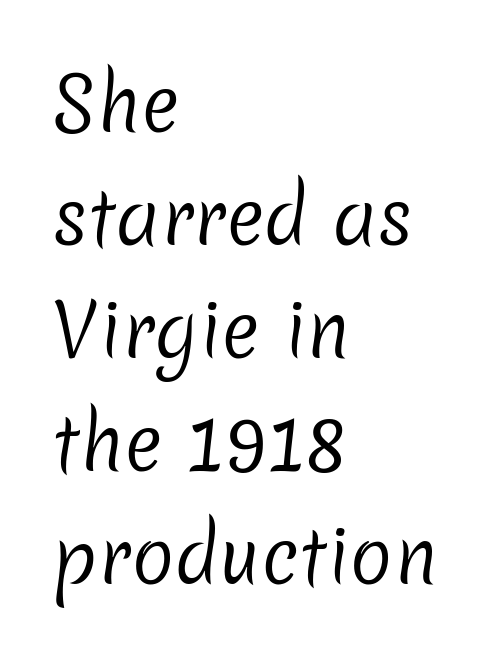
This sample keeps an unexceptional amount of space between lines. A typesetter would label this face a sans. This sample has the flowing, uneven cadence of proportional lettering. The letterforms sit at book weight or below. The paragraph has a hard left edge and a soft right edge. Anything drawn beneath the words? Only blank space.
